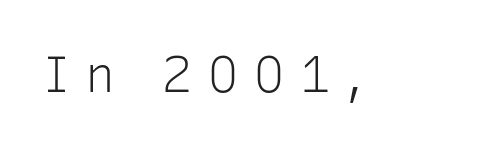
Is this a fixed-width face? No — the glyphs have proportional, varying widths. Between one letter and the next there's a generous, obvious gap. Beneath every word, the page is bare. Posture: vertical.
